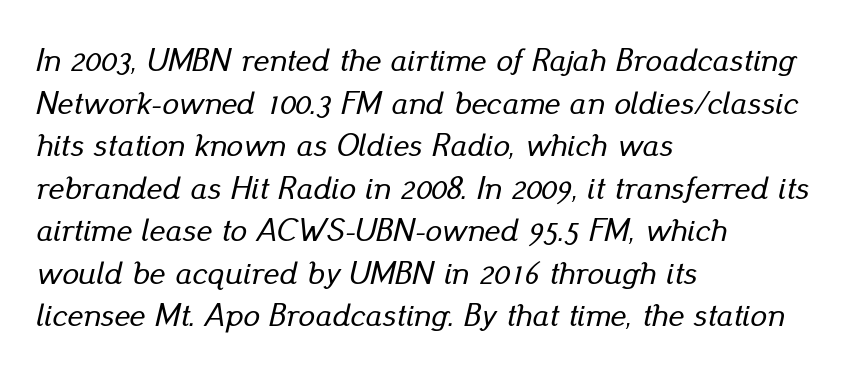
Q: Is the text italic (slanted)? A: Yes, it leans right by about 13 degrees.
Q: Is the text underlined? A: No.
Q: How is the paragraph aligned? A: Left-aligned.
Q: Is the spacing between letters normal or unusually wide? A: Normal.
Q: Is the spacing between lines tight, normal or loose? A: Normal.
Q: Width (condensed, normal, or wide)? A: Normal.
Q: Stroke contrast? A: Low.
Q: x-height? A: Small.
Q: Monospaced? A: No.
